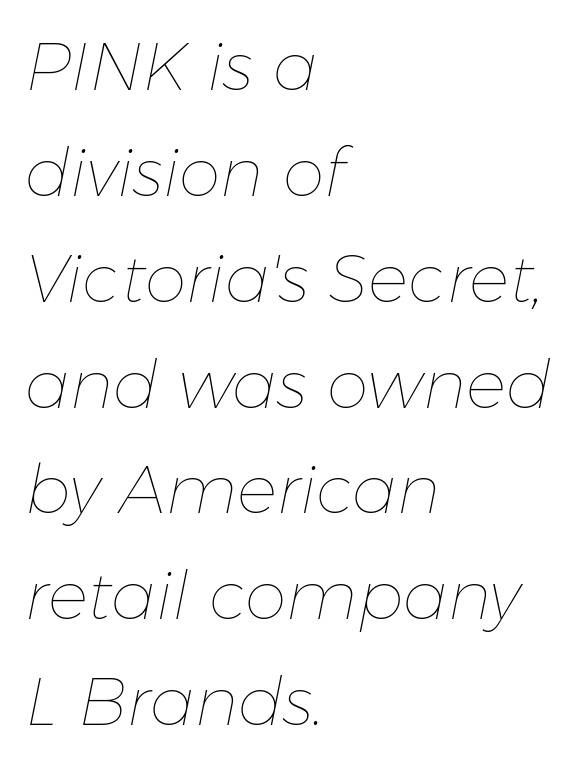
A light-to-regular cut is what we see here. Regarding leading, the lines here are spaced in the standard way. Nobody drew a line under any word here. Observe the ordinary spacing: letters are neighbours, not strangers.
